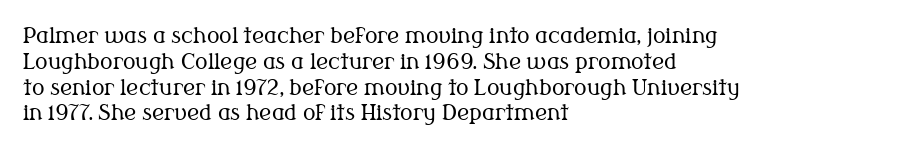
{"italic": "no", "bold": "no", "underline": "no", "align": "left", "line_spacing_ratio": 1.23, "letter_spacing": "normal", "letter_spacing_em": 0.0, "glyph_px": 21}
